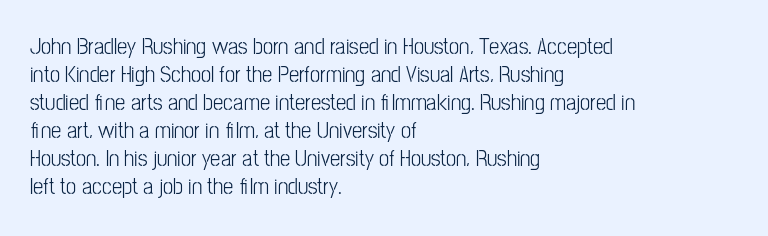
Every stem runs plumb, perpendicular to the baseline. Layout note: lines flush left. Decoration check: the copy has no underline. Short note: letters normally spaced.
